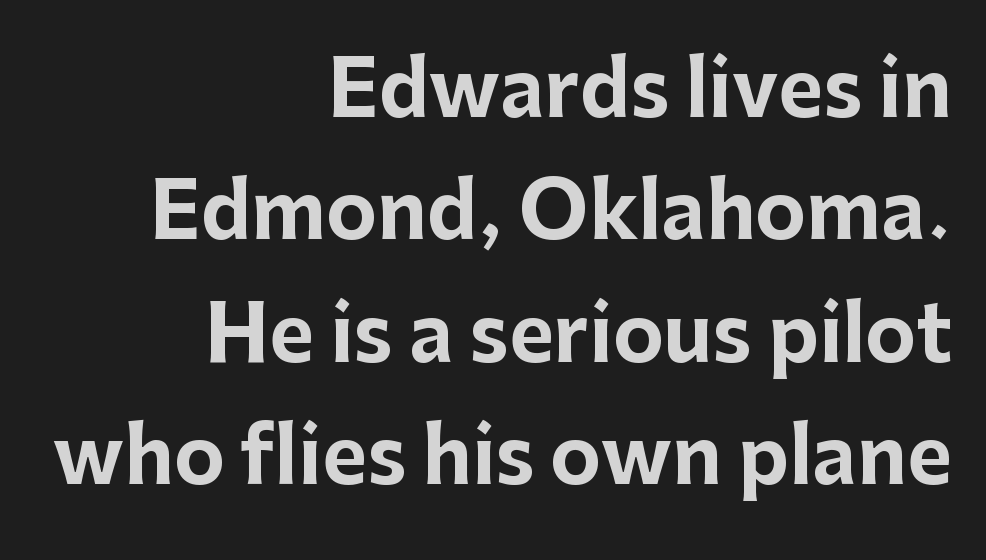
Q: Is the text bold? A: Yes.
Q: Is the text italic (slanted)? A: No, it is upright.
Q: Is the typeface a serif or a sans-serif typeface? A: Sans-serif.
Q: Is the text underlined? A: No.
Q: How is the paragraph aligned? A: Right-aligned.
Q: Is the spacing between letters normal or unusually wide? A: Normal.
Q: Is the spacing between lines tight, normal or loose? A: Normal.
Q: Width (condensed, normal, or wide)? A: Normal.
Q: Stroke contrast? A: Low.
Q: x-height? A: Medium.
Q: Monospaced? A: No.
